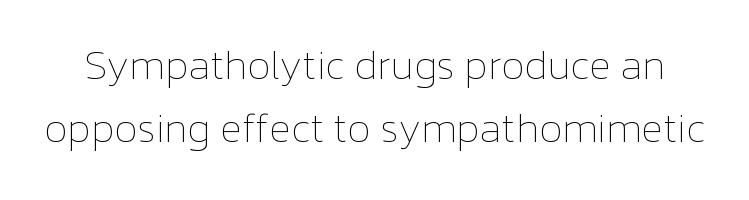
Proportional: the letters do not fall into vertical columns. Italic: no, the glyphs are upright roman. The strokes carry an ordinary text weight at most. These lines keep a tight, regular rhythm from letter to letter.
